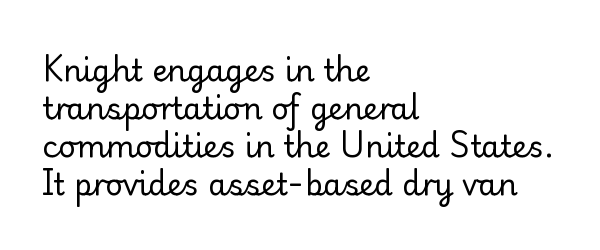
The image shows 30 px regular-weight serif type, upright; set left-aligned, normal line spacing (1.27x), normal letter spacing, not underlined; low stroke contrast and a small x-height.
